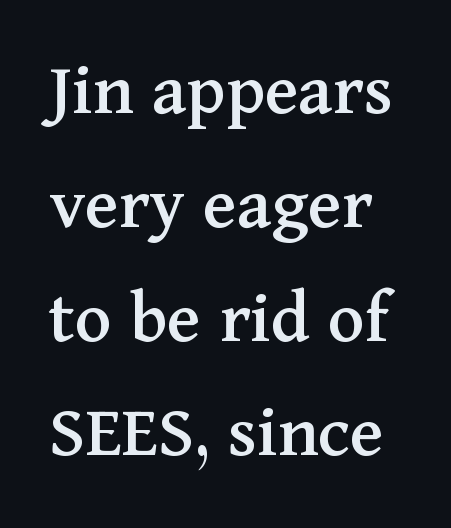
This block has exactly the height ordinary leading produces. Any mark beneath the type? The region is blank. These lines are rendered in a variable-pitch font. Ascenders rise straight up at ninety degrees. This is serif lettering, the kind often seen in printed books.
